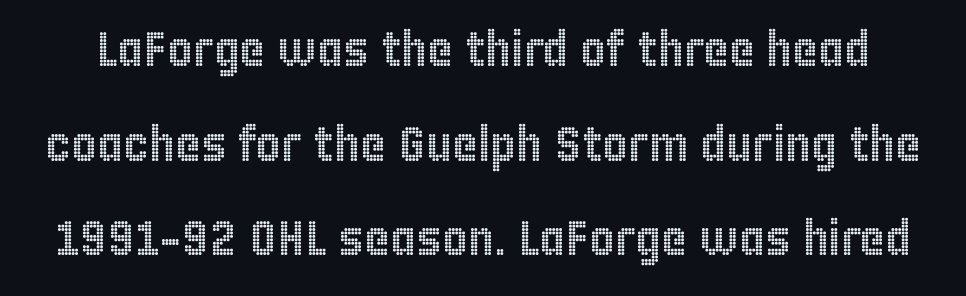
The image shows 49 px condensed type, upright; set loose line spacing (1.93x), normal letter spacing, not underlined; a large x-height.
